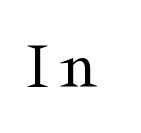
Regarding serifs, this sample has them. A typesetter would mark this as roman, not italic. The words here are not underlined. Heaviness? Minimal to ordinary, like unemphasized prose. Here the designer chose a conventional face with non-uniform glyph widths.
